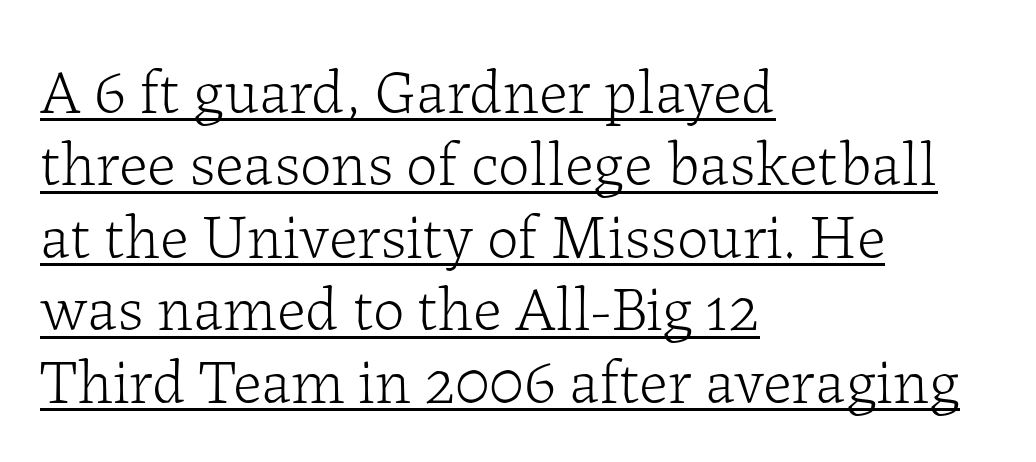
The image shows 63 px light serif type, upright; set left-aligned, tight line spacing (1.15x), normal letter spacing, underlined; low stroke contrast and a medium x-height.
